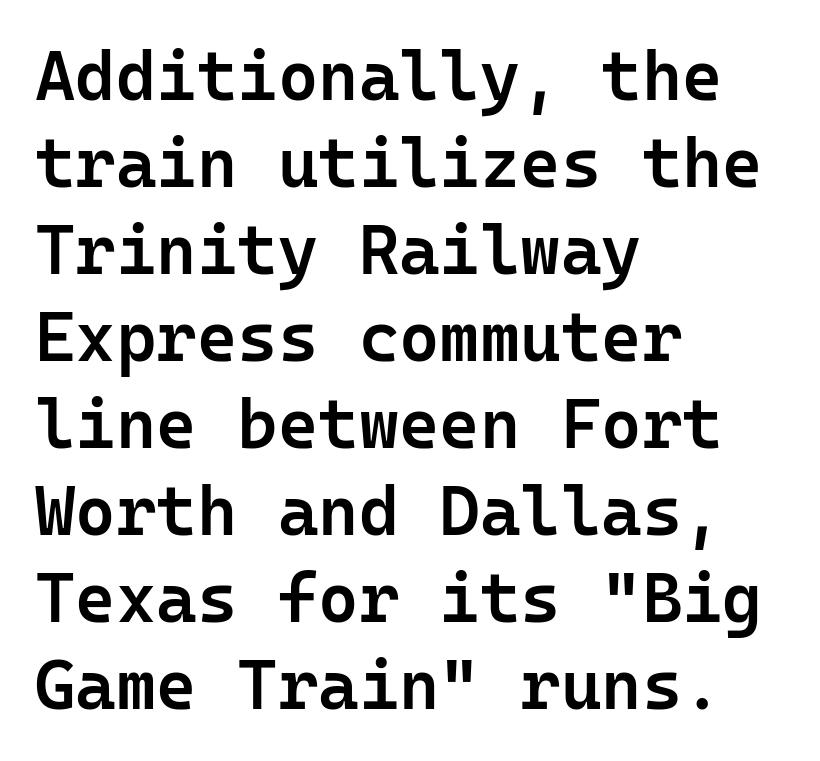
The image shows 69 px semibold sans-serif type, upright, monospaced; set left-aligned, normal line spacing (1.26x), normal letter spacing, not underlined; low stroke contrast and a medium x-height.
